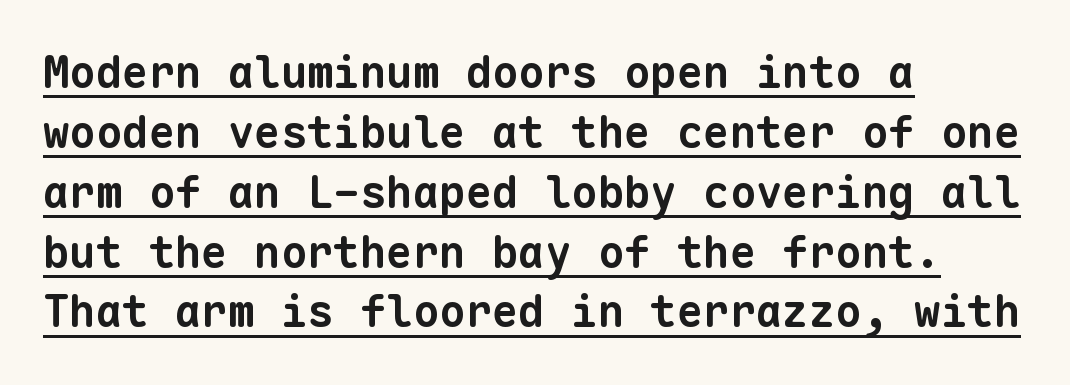
Looks like terminal output: every glyph gets an equal slot. This sample is left-justified, so line endings fall wherever the words run out. The rows are spaced the way most documents space them. The face used here is rendered with its standard letterfit. No feet cap the strokes, marking this as sans-serif type. What decoration does the sample have? An underline.
